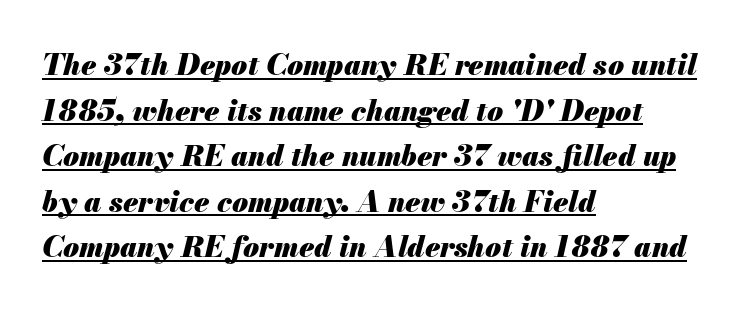
{"italic": "yes", "lean": "right", "slant_degrees": 13, "bold": "yes", "weight": "heavy", "width": "normal", "stroke_contrast": "medium", "x_height": "small", "monospaced": "no", "underline": "yes", "align": "left", "line_spacing": "normal", "line_spacing_ratio": 1.57, "letter_spacing": "normal", "letter_spacing_em": 0.0, "glyph_px": 29}
